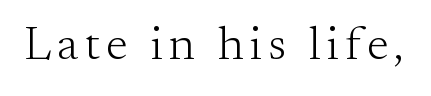
The image shows 47 px light serif type, upright; set not underlined; medium stroke contrast and a small x-height.
